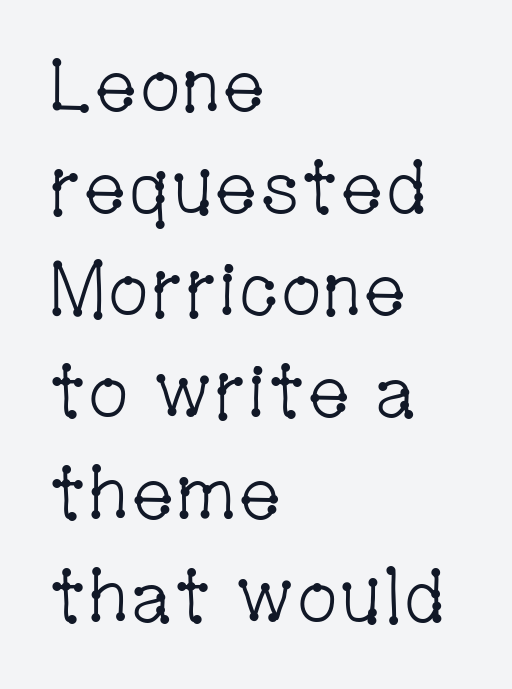
Q: Is the text bold? A: No.
Q: Is the text italic (slanted)? A: No, it is upright.
Q: Is the typeface a serif or a sans-serif typeface? A: Serif.
Q: Is the text underlined? A: No.
Q: How is the paragraph aligned? A: Left-aligned.
Q: Is the spacing between letters normal or unusually wide? A: Normal.
Q: Is the spacing between lines tight, normal or loose? A: Normal.
Q: Width (condensed, normal, or wide)? A: Condensed.
Q: Stroke contrast? A: Low.
Q: x-height? A: Medium.
Q: Monospaced? A: No.
